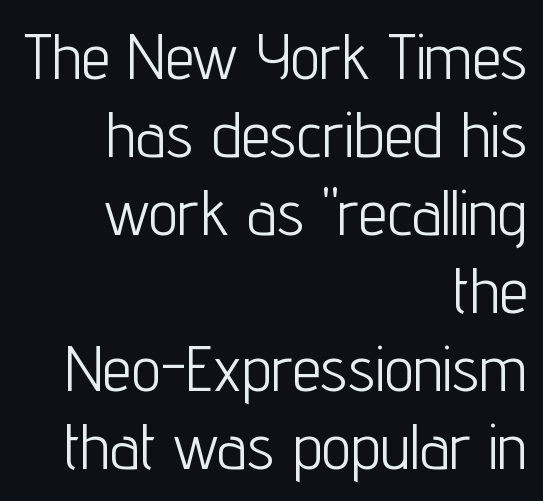
The image shows 65 px light, condensed sans-serif type, upright; set right-aligned, line spacing 1.2x, normal letter spacing, not underlined; low stroke contrast and a medium x-height.
